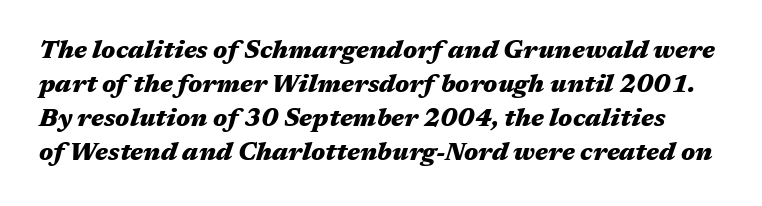
Q: Is the text bold? A: Yes.
Q: Is the text italic (slanted)? A: Yes, it leans right by about 17 degrees.
Q: Is the text underlined? A: No.
Q: Is the spacing between letters normal or unusually wide? A: Normal.
Q: Is the spacing between lines tight, normal or loose? A: Normal.
